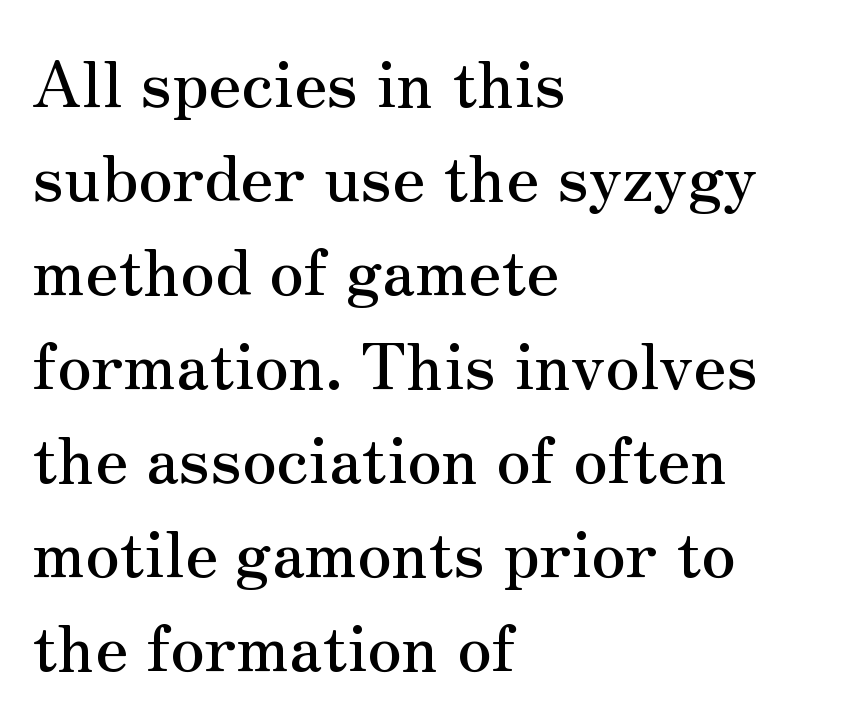
The image shows 64 px serif type, upright; set left-aligned, normal line spacing (1.47x), normal letter spacing, not underlined; medium stroke contrast and a small x-height.
